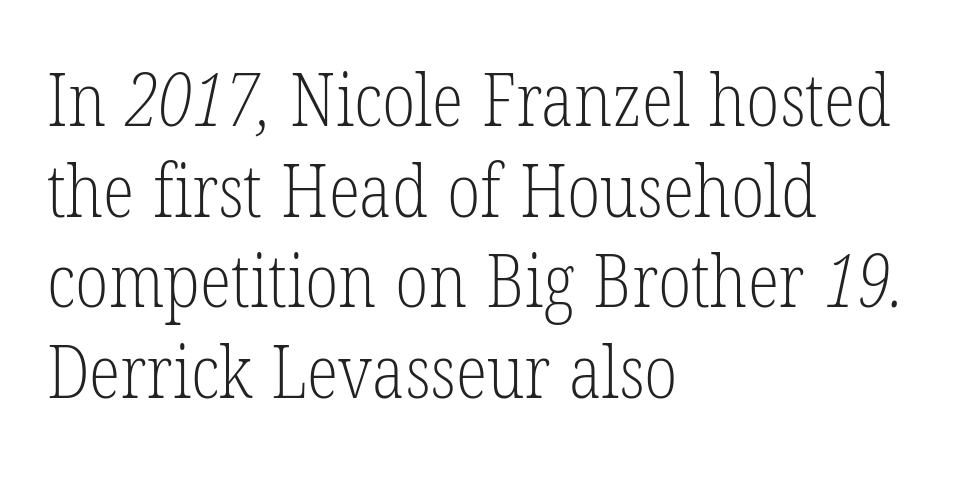
The image shows 73 px light, condensed serif type; set left-aligned, line spacing 1.24x, normal letter spacing, not underlined; low stroke contrast and a medium x-height.
